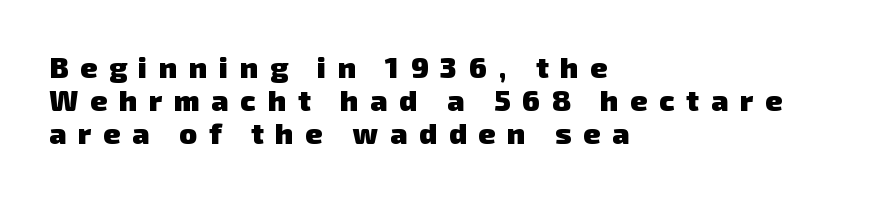
{"serif": "no", "bold": "yes", "weight": "heavy", "width": "normal", "stroke_contrast": "low", "x_height": "medium", "monospaced": "no", "underline": "no", "align": "left", "line_spacing": "tight", "line_spacing_ratio": 1.14, "letter_spacing": "wide", "letter_spacing_em": 0.41, "glyph_px": 29}
